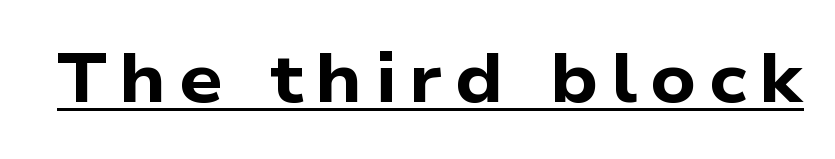
The image shows 69 px bold, wide sans-serif type; set underlined; low stroke contrast and a medium x-height.
